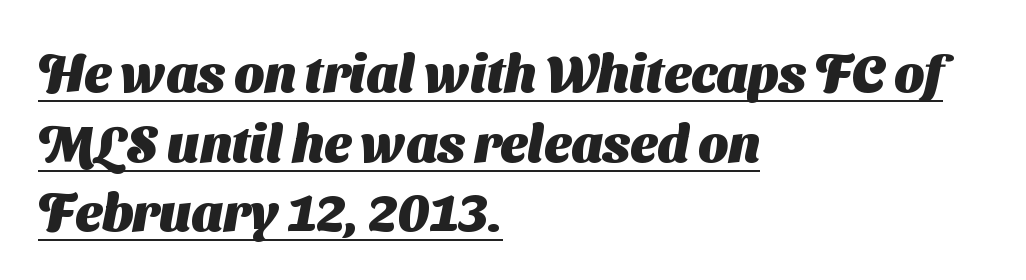
Q: Is the text bold? A: Yes.
Q: Is the typeface a serif or a sans-serif typeface? A: Sans-serif.
Q: Is the text underlined? A: Yes.
Q: How is the paragraph aligned? A: Left-aligned.
Q: Is the spacing between letters normal or unusually wide? A: Normal.
Q: Is the spacing between lines tight, normal or loose? A: Normal.
Q: Width (condensed, normal, or wide)? A: Normal.
Q: Stroke contrast? A: Medium.
Q: x-height? A: Medium.
Q: Monospaced? A: No.
